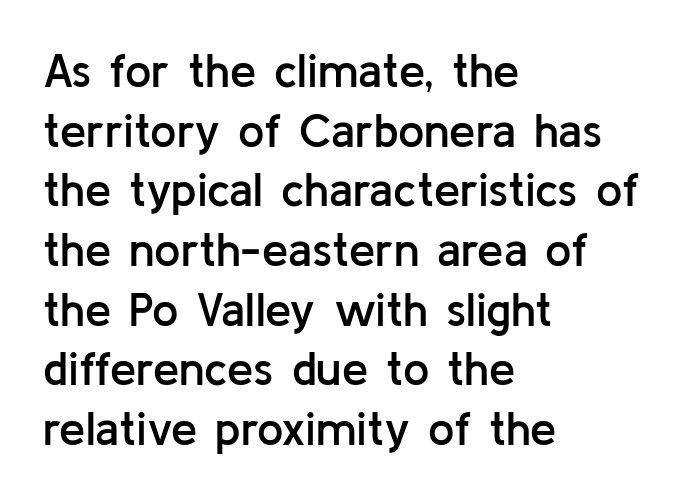
The image shows 47 px semibold sans-serif type, upright; set left-aligned, normal line spacing (1.27x), normal letter spacing, not underlined; low stroke contrast and a medium x-height.
